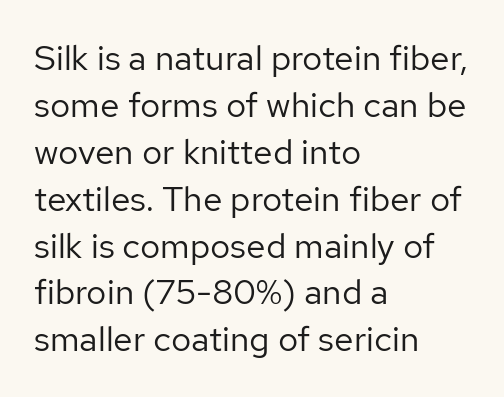
The image shows 35 px regular-weight sans-serif type, upright; set left-aligned, normal line spacing (1.34x), normal letter spacing, not underlined; low stroke contrast and a medium x-height.
